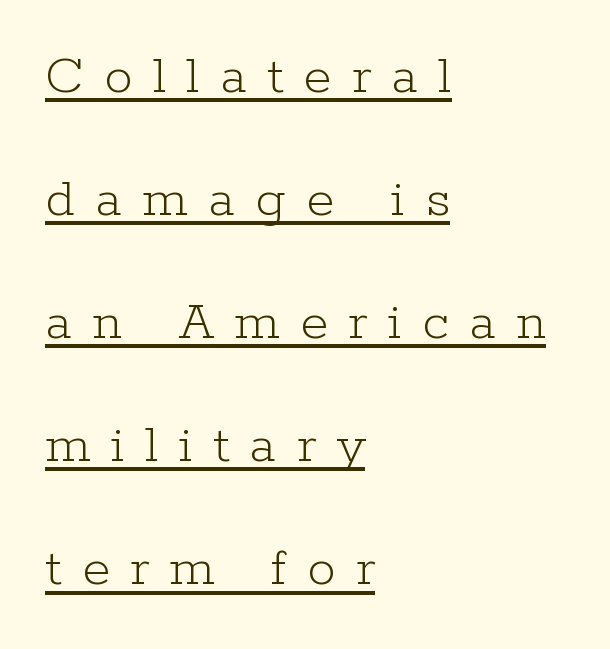
Beneath each row of characters lies a ruled line. Reading down the column, the eye jumps a long way to each next line. Here the designer chose a conventional face with non-uniform glyph widths. Stem width sits at or under what a default text font uses. The lettering holds an erect, upright posture throughout.
